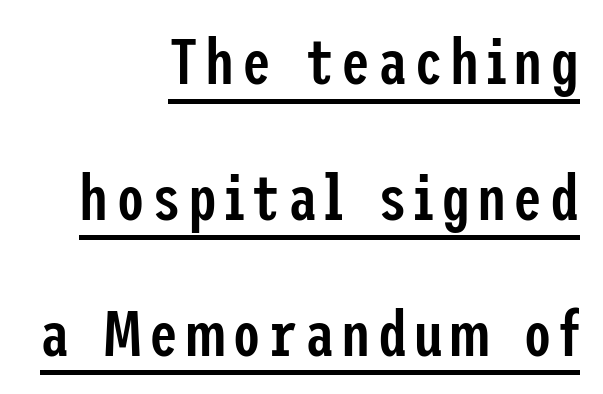
Q: Is the text bold? A: Semi-bold.
Q: Is the text italic (slanted)? A: No, it is upright.
Q: Is the typeface a serif or a sans-serif typeface? A: Sans-serif.
Q: Is the text underlined? A: Yes.
Q: How is the paragraph aligned? A: Right-aligned.
Q: Is the spacing between lines tight, normal or loose? A: Loose.
Q: Width (condensed, normal, or wide)? A: Condensed.
Q: Stroke contrast? A: Low.
Q: x-height? A: Medium.
